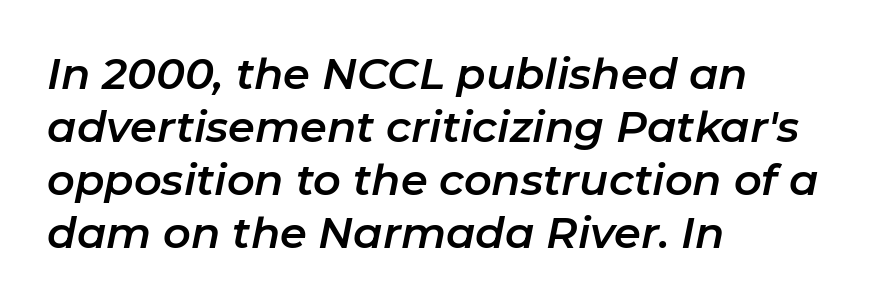
Q: Is the text italic (slanted)? A: Yes, it leans right by about 11 degrees.
Q: Is the text underlined? A: No.
Q: How is the paragraph aligned? A: Left-aligned.
Q: Is the spacing between letters normal or unusually wide? A: Normal.
Q: Width (condensed, normal, or wide)? A: Normal.
Q: Stroke contrast? A: Low.
Q: x-height? A: Medium.
Q: Monospaced? A: No.
